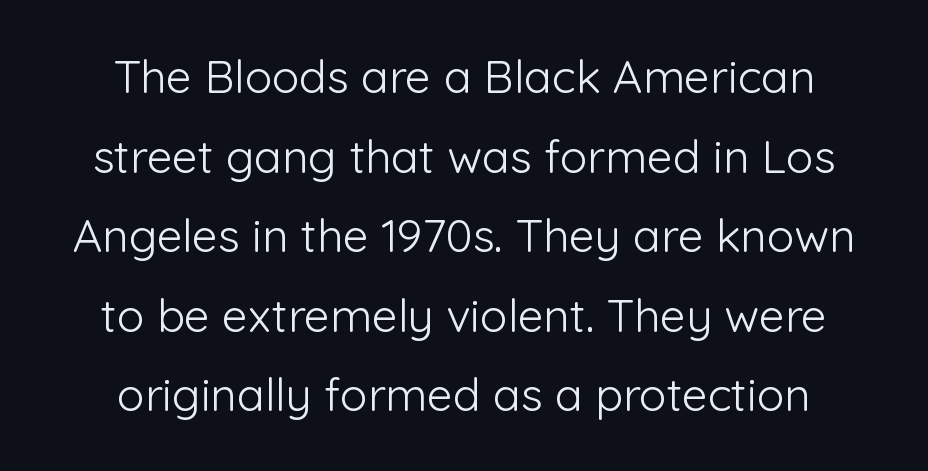
{"serif": "no", "italic": "no", "bold": "no", "weight": "light", "width": "normal", "stroke_contrast": "low", "x_height": "medium", "monospaced": "no", "underline": "no", "align": "center", "line_spacing_ratio": 1.73, "letter_spacing": "normal", "letter_spacing_em": 0.0, "glyph_px": 46}
